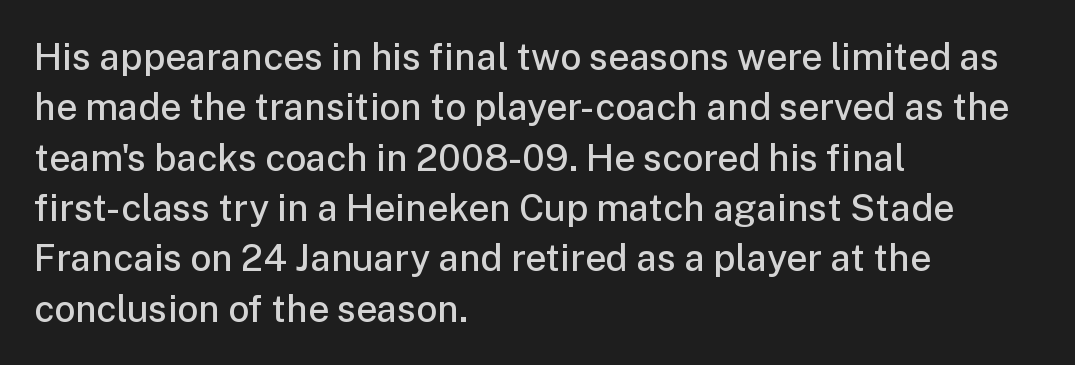
If you drew a ruler down the left edge, every line would touch it. Stems and bowls a touch heavier than normal — semibold. If you drew a line through each stem, it would be perfectly vertical. The letterforms sit shoulder to shoulder at normal distance. Normally led — the rows are evenly, conventionally spaced. The typeface chosen for these lines omits serifs.
